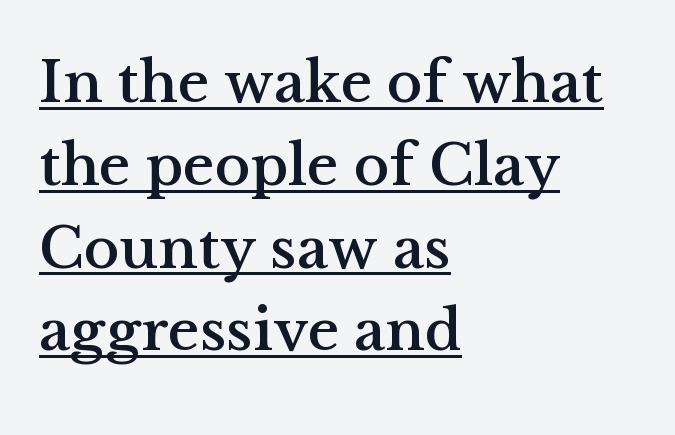
The image shows 60 px serif type, upright; set left-aligned, normal line spacing (1.38x), normal letter spacing, underlined; medium stroke contrast and a medium x-height.
